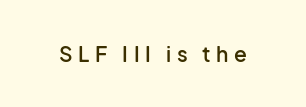
Does extra space separate the letters? Yes, quite a lot of it. It's the straight-up-and-down kind of type. The baseline area is clear. Weight: semibold (demi).
